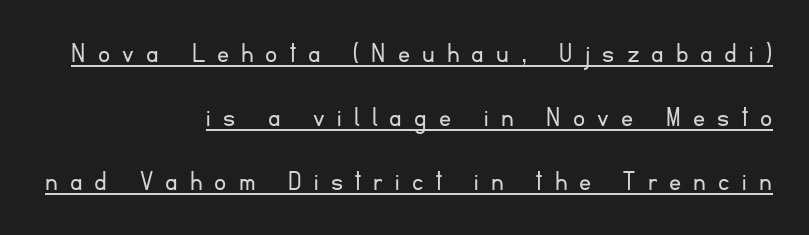
Q: Is the text bold? A: No.
Q: Is the text italic (slanted)? A: No, it is upright.
Q: Is the typeface a serif or a sans-serif typeface? A: Sans-serif.
Q: Is the text underlined? A: Yes.
Q: How is the paragraph aligned? A: Right-aligned.
Q: Is the spacing between letters normal or unusually wide? A: Unusually wide.
Q: Is the spacing between lines tight, normal or loose? A: Loose.
Q: Width (condensed, normal, or wide)? A: Normal.
Q: Stroke contrast? A: Low.
Q: x-height? A: Small.
Q: Monospaced? A: No.
